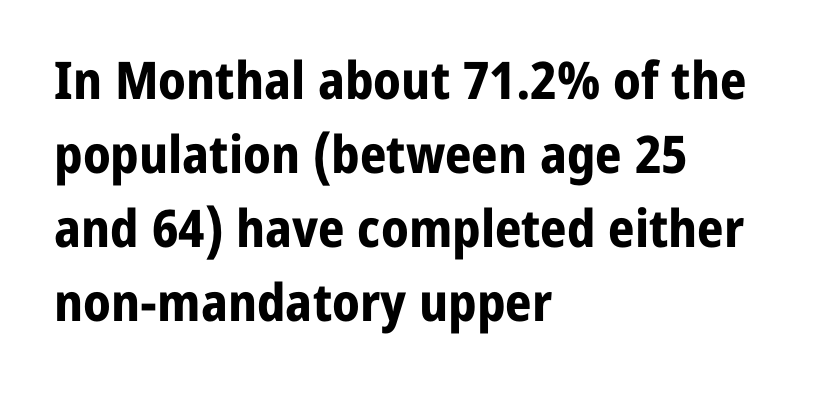
Q: Is the text bold? A: Yes.
Q: Is the text italic (slanted)? A: No, it is upright.
Q: Is the typeface a serif or a sans-serif typeface? A: Sans-serif.
Q: Is the text underlined? A: No.
Q: How is the paragraph aligned? A: Left-aligned.
Q: Is the spacing between letters normal or unusually wide? A: Normal.
Q: Is the spacing between lines tight, normal or loose? A: Normal.
Q: Width (condensed, normal, or wide)? A: Normal.
Q: Stroke contrast? A: Low.
Q: x-height? A: Medium.
Q: Monospaced? A: No.
